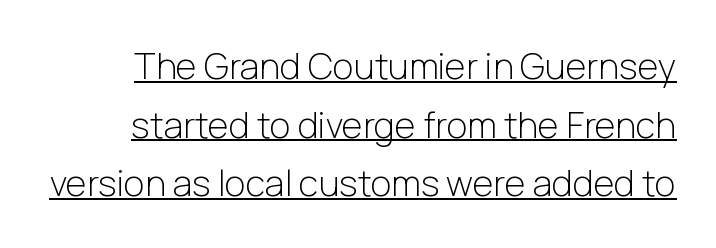
{"serif": "no", "italic": "no", "bold": "no", "weight": "light", "width": "normal", "stroke_contrast": "low", "x_height": "medium", "monospaced": "no", "underline": "yes", "line_spacing": "normal", "line_spacing_ratio": 1.63, "letter_spacing": "normal", "letter_spacing_em": 0.0, "glyph_px": 36}
